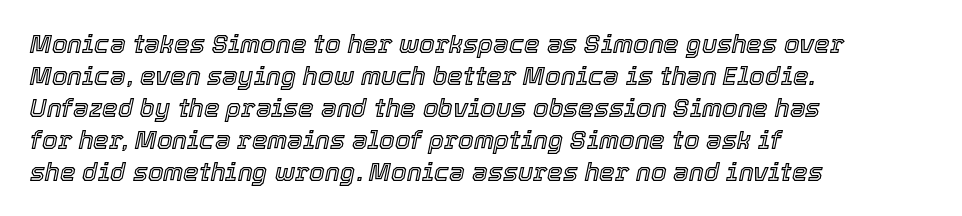
Q: Is the text italic (slanted)? A: Yes, it leans right by about 12 degrees.
Q: Is the text underlined? A: No.
Q: How is the paragraph aligned? A: Left-aligned.
Q: Is the spacing between letters normal or unusually wide? A: Normal.
Q: Is the spacing between lines tight, normal or loose? A: Normal.
